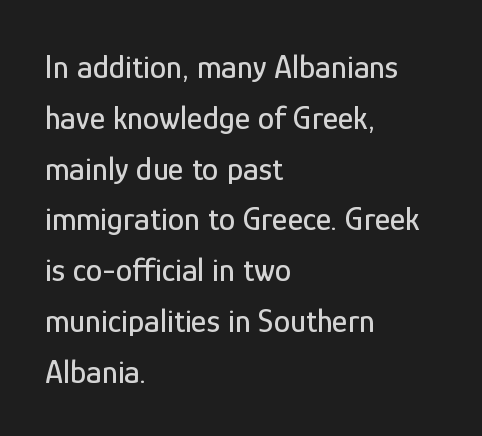
Descender tails drop into unmarked territory. The passage shown is typed in a proportional face where columns would drift. Line spacing here is normal. The text block is weighted toward the left margin, trailing off unevenly rightward.
